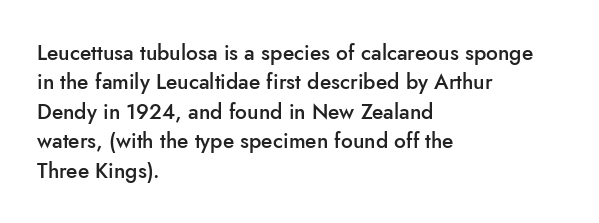
Q: Is the text bold? A: Semi-bold.
Q: Is the text italic (slanted)? A: No, it is upright.
Q: Is the text underlined? A: No.
Q: How is the paragraph aligned? A: Left-aligned.
Q: Is the spacing between letters normal or unusually wide? A: Normal.
Q: Is the spacing between lines tight, normal or loose? A: Normal.
